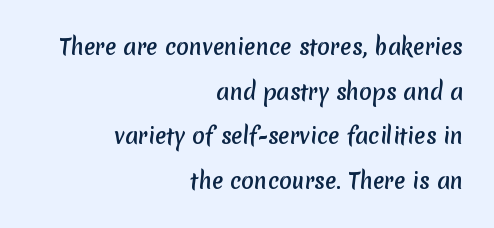
The image shows 21 px bold type; set right-aligned, loose line spacing (2.12x), normal letter spacing, not underlined.
